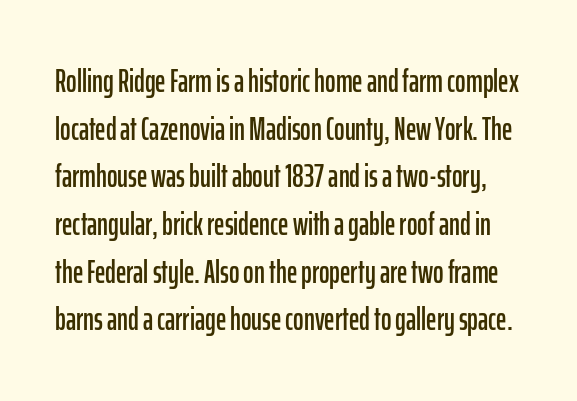
You could call the tracking neutral — neither tight nor loose. Designer's note — italics off, roman on. Is this a fixed-width face? No — the glyphs have proportional, varying widths. Students, observe: this is what conventionally led text looks like. The gap between lines stays unmarked. The designer went with a sans here, leaving each stem footless.
